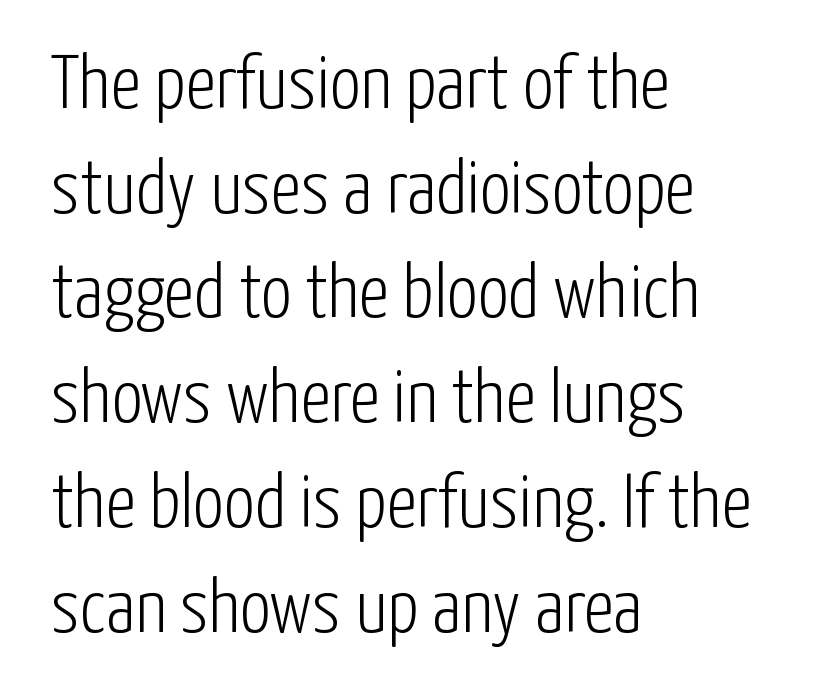
The image shows 77 px light, condensed sans-serif type, upright; set left-aligned, normal line spacing (1.36x), normal letter spacing, not underlined; low stroke contrast and a medium x-height.
